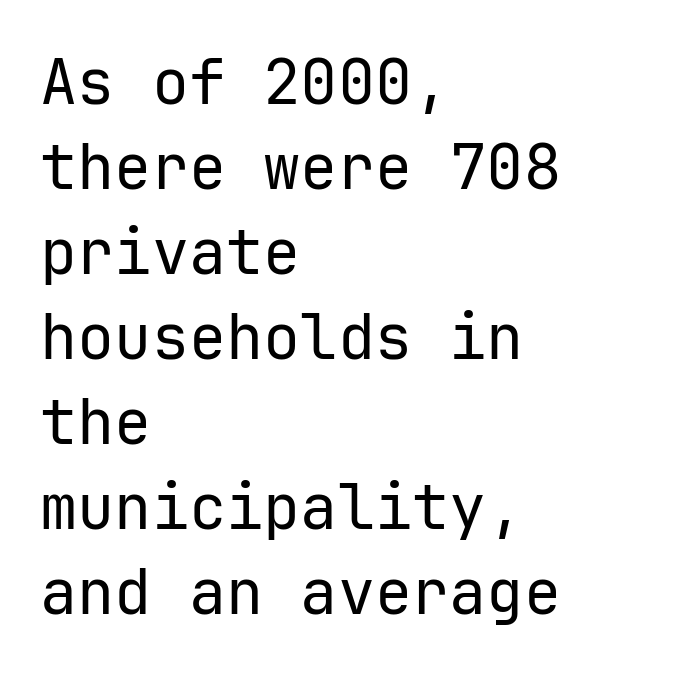
Q: Is the text bold? A: No.
Q: Is the text italic (slanted)? A: No, it is upright.
Q: Is the typeface a serif or a sans-serif typeface? A: Sans-serif.
Q: Is the text underlined? A: No.
Q: How is the paragraph aligned? A: Left-aligned.
Q: Is the spacing between letters normal or unusually wide? A: Normal.
Q: Is the spacing between lines tight, normal or loose? A: Normal.
Q: Width (condensed, normal, or wide)? A: Normal.
Q: Stroke contrast? A: Low.
Q: x-height? A: Medium.
Q: Monospaced? A: Yes.
